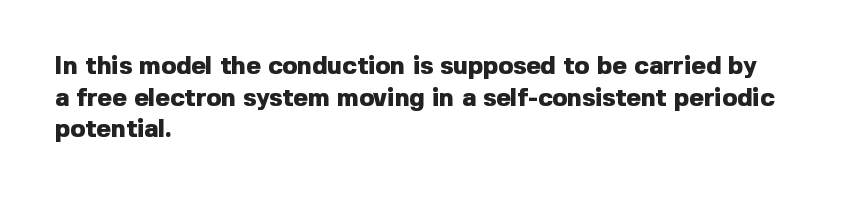
{"italic": "no", "bold": "yes", "underline": "no", "align": "left", "line_spacing": "normal", "line_spacing_ratio": 1.27, "letter_spacing": "normal", "letter_spacing_em": 0.0, "glyph_px": 25}
